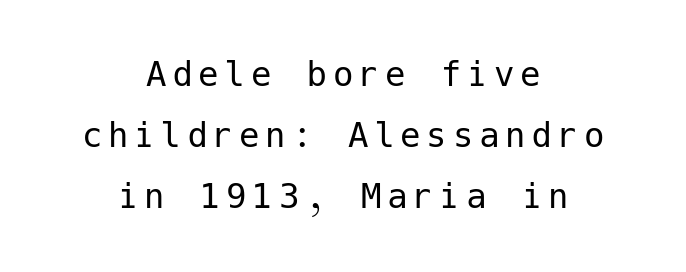
The image shows 41 px regular-weight sans-serif type, upright; set centered, normal line spacing (1.49x), not underlined; low stroke contrast and a medium x-height.
